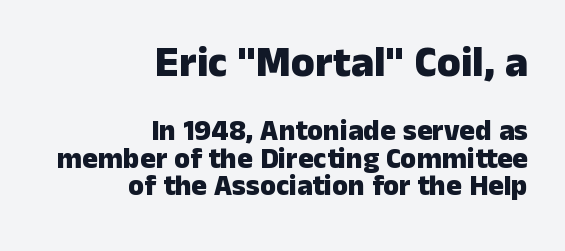
{"serif": "no", "italic": "no", "bold": "yes", "weight": "heavy", "width": "normal", "stroke_contrast": "low", "x_height": "medium", "monospaced": "no", "underline": "no", "align": "right", "line_spacing": "tight", "line_spacing_ratio": 0.96, "letter_spacing": "normal", "letter_spacing_em": 0.0, "larger_block": "first", "size_ratio": 1.48, "glyph_px": 43}
